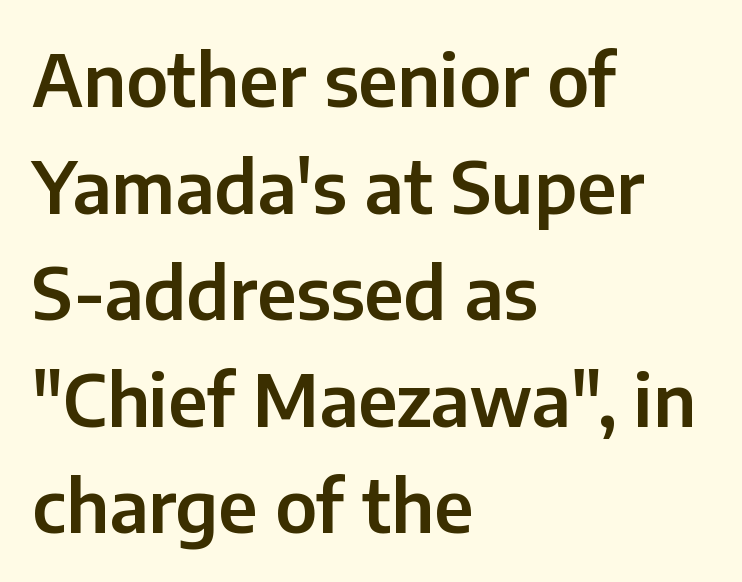
Each line starts at the same left margin while the right side varies. The face used here is a sans, in the tradition of grotesques and geometrics. Beneath every word, the page is bare. Proportional: the letters do not fall into vertical columns. The letters stand straight up with perfectly vertical stems.
